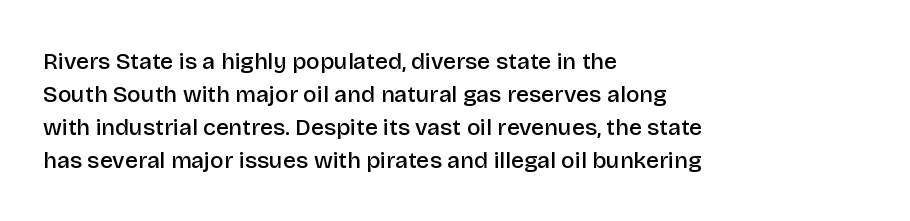
{"italic": "no", "bold": "semi", "underline": "no", "align": "left", "line_spacing": "normal", "line_spacing_ratio": 1.44, "letter_spacing": "normal", "letter_spacing_em": 0.0, "glyph_px": 23}
